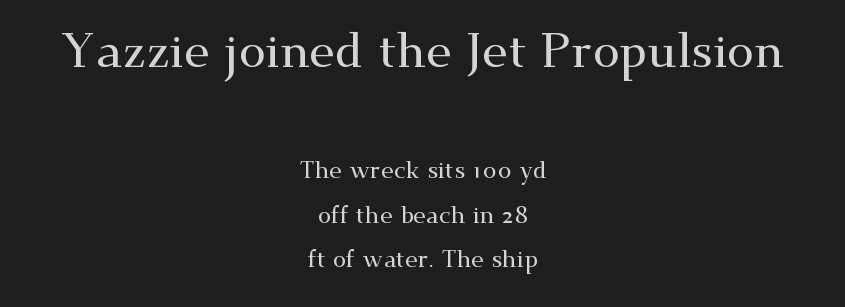
The image shows 49 px wide serif type, upright; set centered, line spacing 1.84x, normal letter spacing, not underlined; the first (top) block is 2.04x larger; medium stroke contrast and a small x-height.
